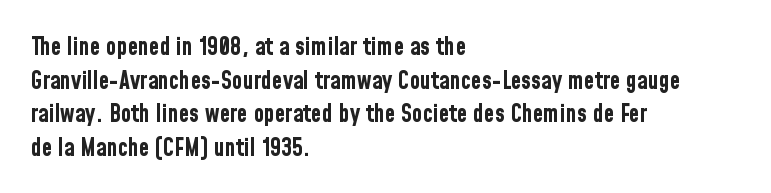
{"italic": "no", "bold": "yes", "underline": "no", "align": "left", "line_spacing": "normal", "line_spacing_ratio": 1.4, "letter_spacing": "normal", "letter_spacing_em": 0.0, "glyph_px": 24}
